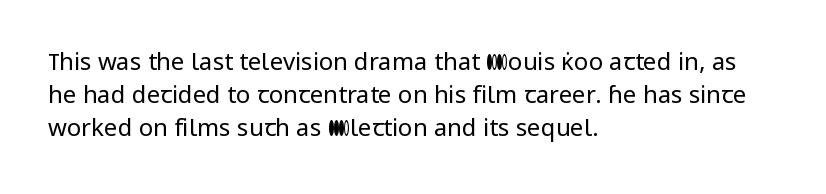
Q: Is the text bold? A: No.
Q: Is the text italic (slanted)? A: No, it is upright.
Q: Is the text underlined? A: No.
Q: How is the paragraph aligned? A: Left-aligned.
Q: Is the spacing between letters normal or unusually wide? A: Normal.
Q: Is the spacing between lines tight, normal or loose? A: Normal.
